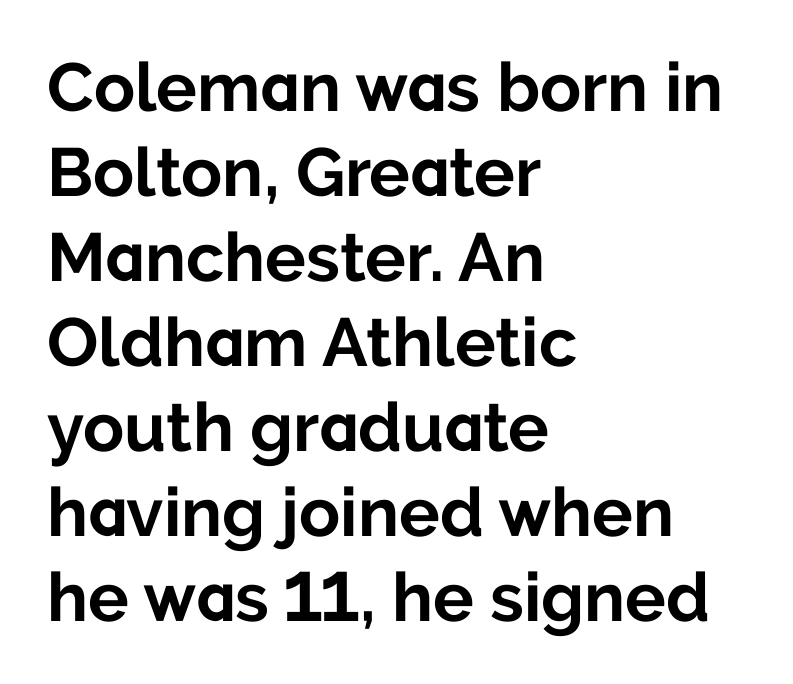
The image shows 68 px bold sans-serif type, upright; set left-aligned, normal line spacing (1.25x), normal letter spacing, not underlined; low stroke contrast and a medium x-height.
